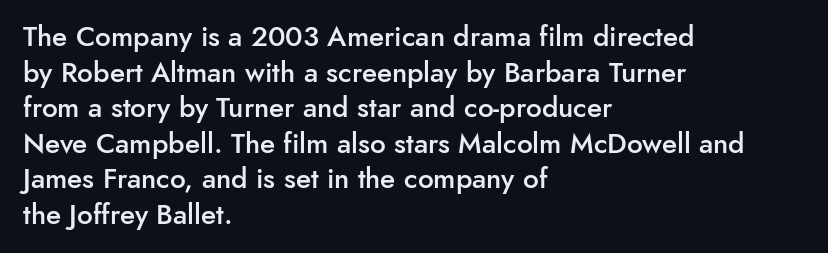
These lines are rendered in a variable-pitch font. Rows of type keep a routine distance in the vertical direction. Each line starts at the same left margin while the right side varies. Rule under the text: the space is simply empty. The face used here is a sans, in the tradition of grotesques and geometrics. Students, note that the glyphs here touch the page at normal intervals.
